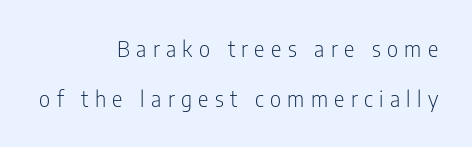
The image shows 22 px text type, upright; set right-aligned, loose line spacing (2.28x), unusually wide letter spacing (+0.29 em), not underlined.
